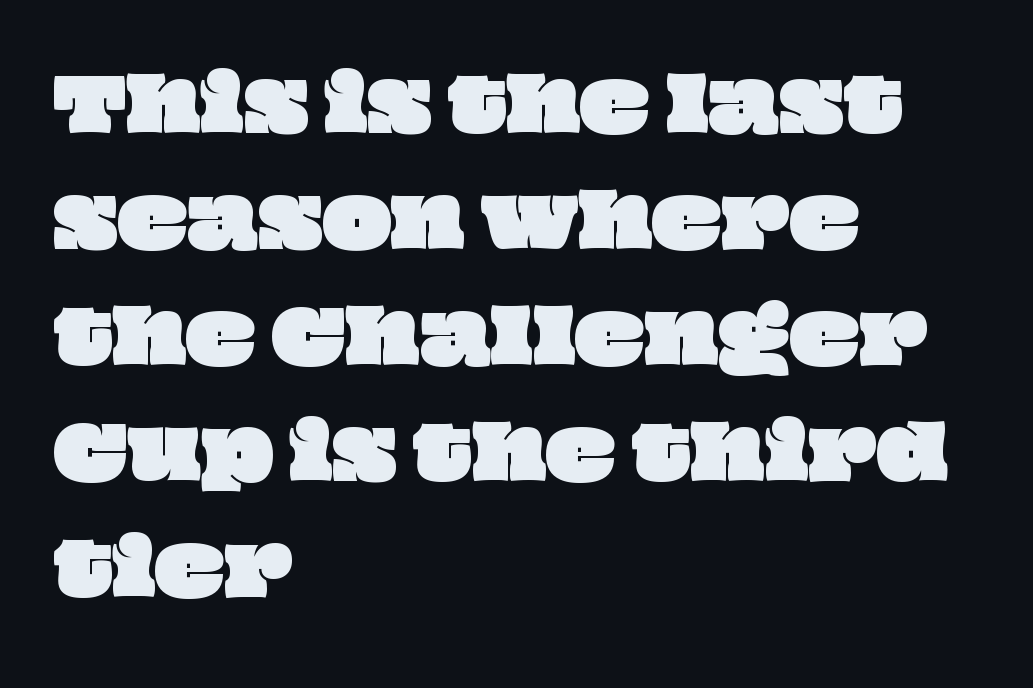
The image shows 73 px wide type; set left-aligned, normal line spacing (1.59x), normal letter spacing, not underlined; low stroke contrast and a large x-height.
